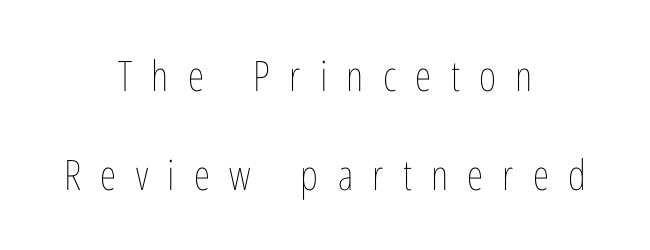
Q: Is the text bold? A: No.
Q: Is the text italic (slanted)? A: No, it is upright.
Q: Is the text underlined? A: No.
Q: How is the paragraph aligned? A: Centered.
Q: Is the spacing between letters normal or unusually wide? A: Unusually wide.
Q: Is the spacing between lines tight, normal or loose? A: Loose.
Q: Width (condensed, normal, or wide)? A: Condensed.
Q: Stroke contrast? A: Low.
Q: x-height? A: Medium.
Q: Monospaced? A: No.
